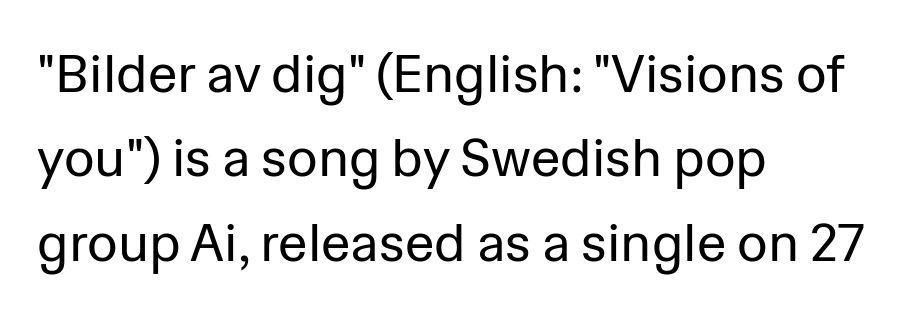
The font's upright variant was chosen for this text. These lines are rendered in a variable-pitch font. Line spacing here is normal. The passage shown is not underscored anywhere.
